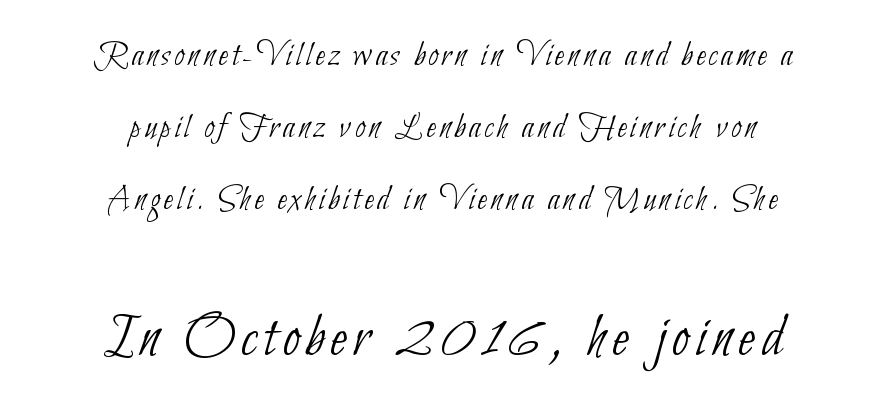
The image shows 63 px thin, condensed sans-serif type; set centered, loose line spacing (2.0x), not underlined; the second (bottom) block is 1.75x larger; low stroke contrast and a small x-height.
